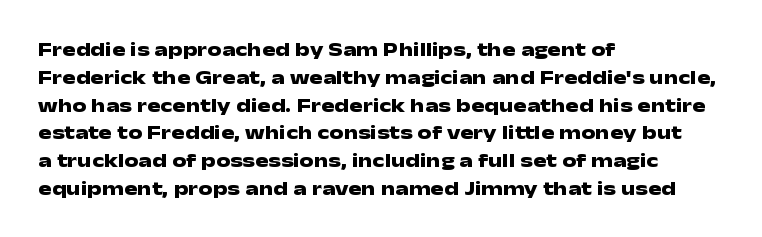
{"italic": "no", "bold": "yes", "underline": "no", "align": "left", "line_spacing": "normal", "line_spacing_ratio": 1.39, "letter_spacing": "normal", "letter_spacing_em": 0.0, "glyph_px": 20}
